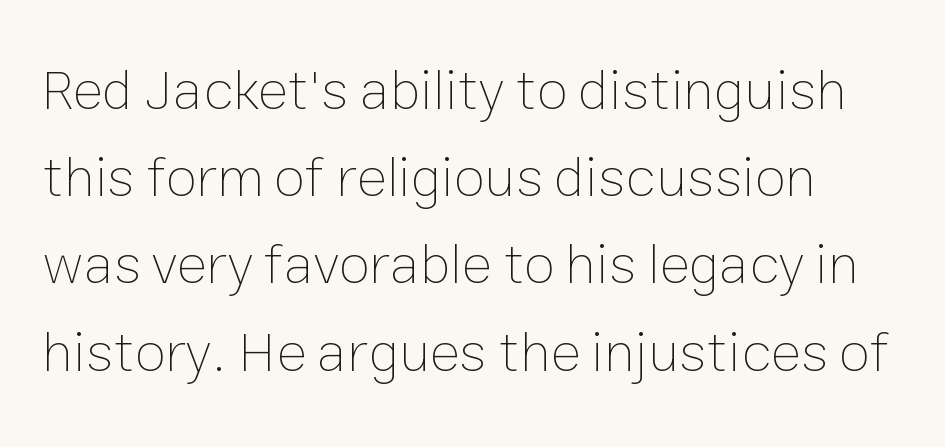
The image shows 57 px thin type, upright; set left-aligned, normal line spacing (1.53x), normal letter spacing, not underlined; low stroke contrast and a medium x-height.
